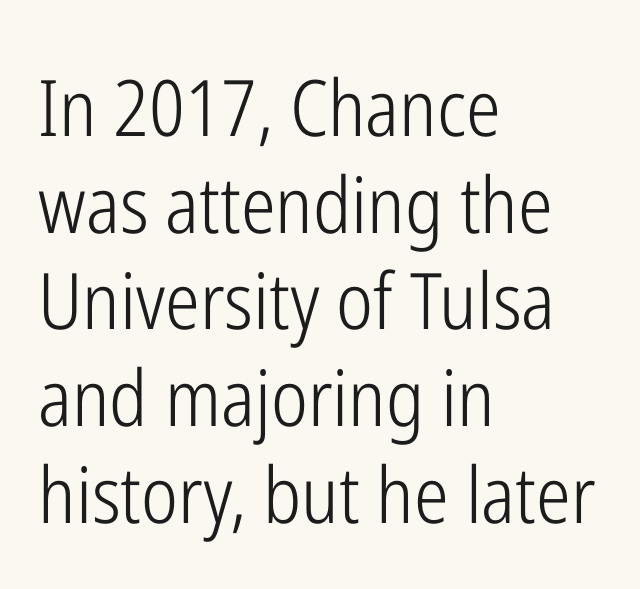
Each line starts at the same left margin while the right side varies. The face used here is proportionally spaced, like ordinary book or web type. Type without underlining. Between one letter and the next there's only the usual sliver of space.
